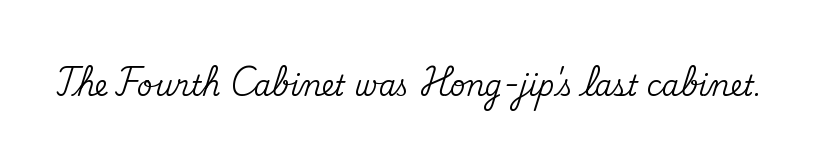
The image shows 28 px text type; set normal letter spacing, not underlined; medium stroke contrast and a small x-height.
